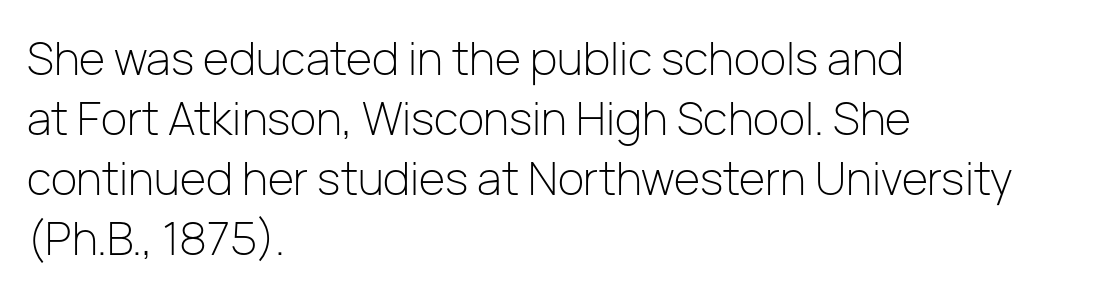
Q: Is the text bold? A: No.
Q: Is the text italic (slanted)? A: No, it is upright.
Q: Is the typeface a serif or a sans-serif typeface? A: Sans-serif.
Q: Is the text underlined? A: No.
Q: How is the paragraph aligned? A: Left-aligned.
Q: Is the spacing between letters normal or unusually wide? A: Normal.
Q: Is the spacing between lines tight, normal or loose? A: Normal.
Q: Width (condensed, normal, or wide)? A: Normal.
Q: Stroke contrast? A: Low.
Q: x-height? A: Medium.
Q: Monospaced? A: No.
